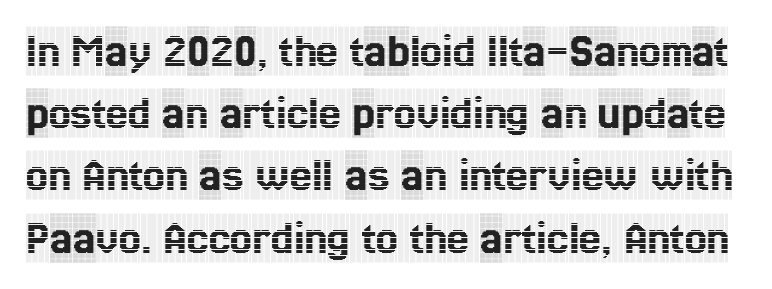
{"serif": "yes", "italic": "no", "width": "condensed", "x_height": "large", "monospaced": "no", "underline": "no", "line_spacing": "normal", "line_spacing_ratio": 1.27, "letter_spacing": "normal", "letter_spacing_em": 0.0, "glyph_px": 49}
